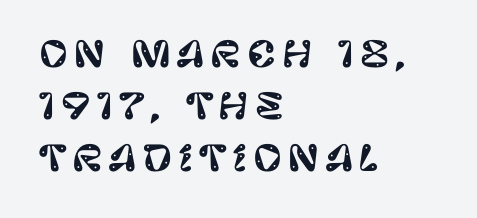
The image shows 35 px sans-serif type; set left-aligned, normal line spacing (1.49x), not underlined; low stroke contrast and a large x-height.
